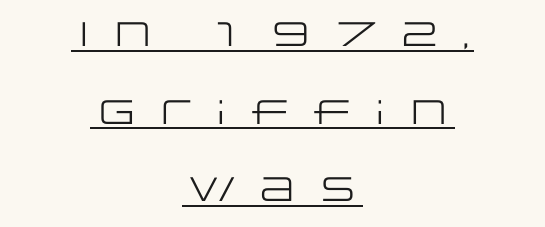
{"serif": "no", "italic": "no", "bold": "no", "weight": "regular", "width": "wide", "stroke_contrast": "low", "x_height": "large", "monospaced": "no", "underline": "yes", "align": "center", "line_spacing": "loose", "line_spacing_ratio": 2.28, "letter_spacing": "wide", "letter_spacing_em": 0.33, "glyph_px": 34}
